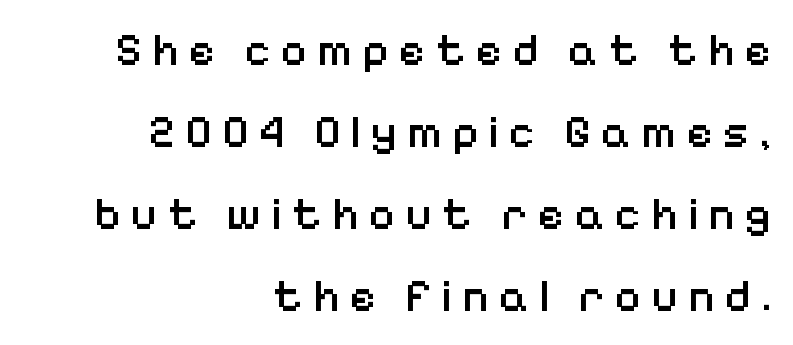
The image shows 45 px semibold sans-serif type, upright; set right-aligned, line spacing 1.82x, unusually wide letter spacing (+0.22 em), not underlined; low stroke contrast and a medium x-height.
